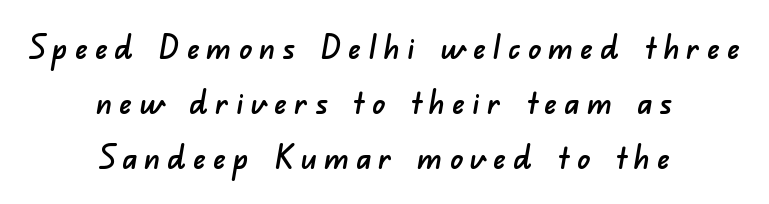
Display-style spreading of the glyphs; the letterfit is very open. The string is rendered with underlining switched off. This sample is center-justified, so both line endings float freely. Think of a printed novel: that variable character pitch is what you see here. Nothing sits at the stroke ends, so this counts as sans-serif.
